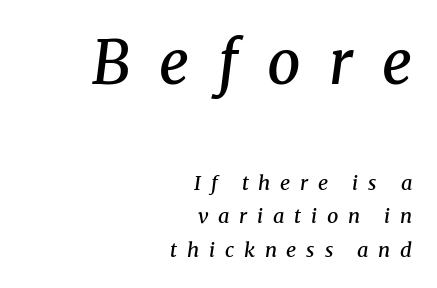
{"serif": "yes", "italic": "yes", "lean": "right", "slant_degrees": 8, "bold": "semi", "weight": "semibold", "width": "normal", "stroke_contrast": "medium", "x_height": "medium", "monospaced": "no", "underline": "no", "align": "right", "line_spacing": "normal", "line_spacing_ratio": 1.66, "letter_spacing": "wide", "letter_spacing_em": 0.49, "larger_block": "first", "size_ratio": 2.95, "glyph_px": 59}
